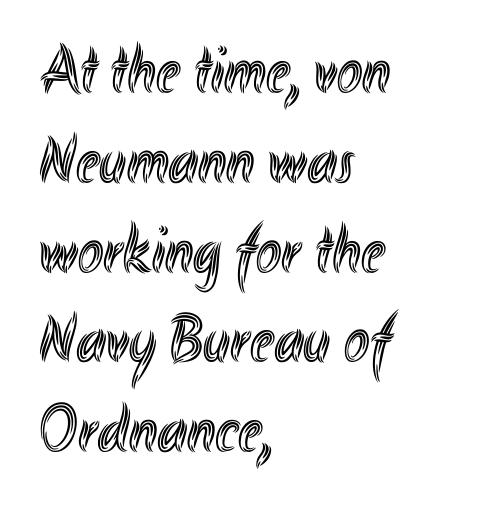
Students, observe: this is what conventionally led text looks like. Honestly, there is no underline to notice here at all. Layout note: lines flush left. The gaps between neighbouring characters are ordinary and unremarkable. The face used here is proportionally spaced, like ordinary book or web type.
